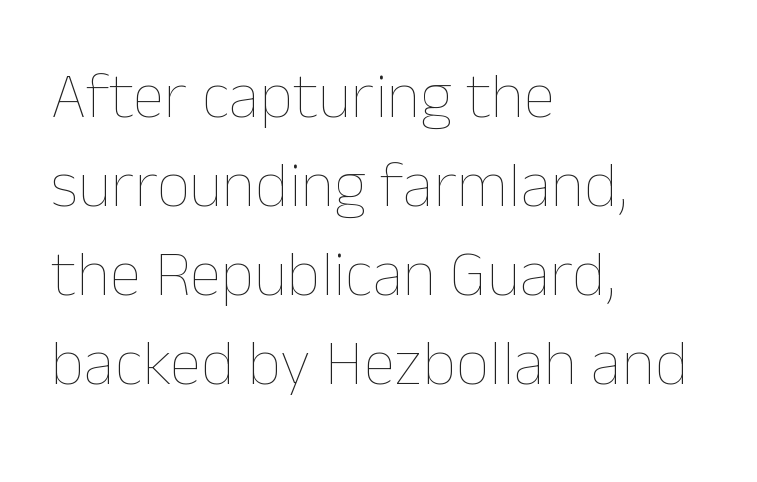
Q: Is the text bold? A: No.
Q: Is the text italic (slanted)? A: No, it is upright.
Q: Is the text underlined? A: No.
Q: How is the paragraph aligned? A: Left-aligned.
Q: Is the spacing between letters normal or unusually wide? A: Normal.
Q: Is the spacing between lines tight, normal or loose? A: Normal.
Q: Width (condensed, normal, or wide)? A: Normal.
Q: Stroke contrast? A: Low.
Q: x-height? A: Medium.
Q: Monospaced? A: No.
